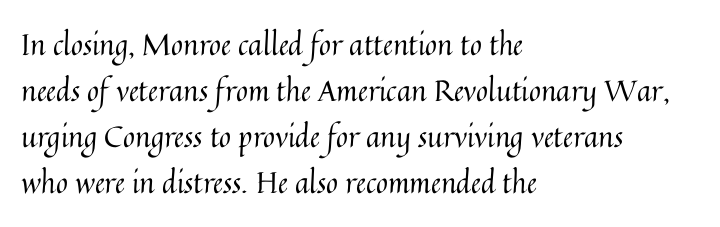
The image shows 29 px regular-weight type; set left-aligned, normal line spacing (1.59x), normal letter spacing, not underlined; medium stroke contrast and a medium x-height.
